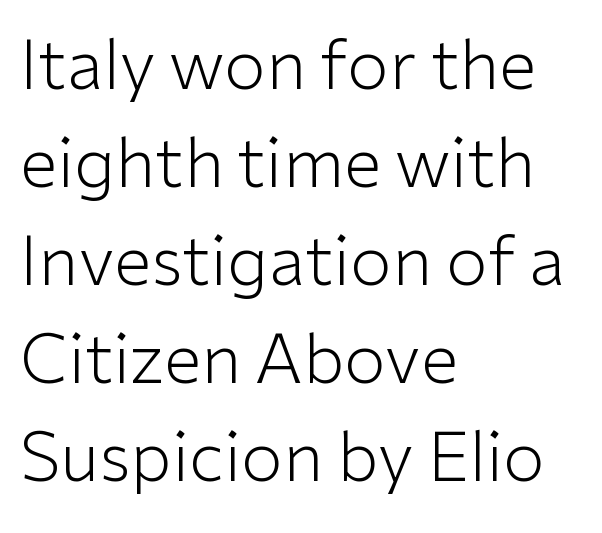
Q: Is the text bold? A: No.
Q: Is the text italic (slanted)? A: No, it is upright.
Q: Is the typeface a serif or a sans-serif typeface? A: Sans-serif.
Q: Is the text underlined? A: No.
Q: How is the paragraph aligned? A: Left-aligned.
Q: Is the spacing between letters normal or unusually wide? A: Normal.
Q: Is the spacing between lines tight, normal or loose? A: Normal.
Q: Width (condensed, normal, or wide)? A: Normal.
Q: Stroke contrast? A: Low.
Q: x-height? A: Medium.
Q: Monospaced? A: No.
